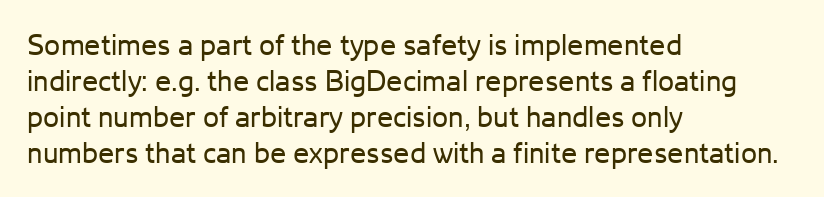
Q: Is the text bold? A: No.
Q: Is the text italic (slanted)? A: No, it is upright.
Q: Is the typeface a serif or a sans-serif typeface? A: Sans-serif.
Q: Is the text underlined? A: No.
Q: How is the paragraph aligned? A: Left-aligned.
Q: Is the spacing between letters normal or unusually wide? A: Normal.
Q: Width (condensed, normal, or wide)? A: Normal.
Q: Stroke contrast? A: Low.
Q: x-height? A: Medium.
Q: Monospaced? A: No.
